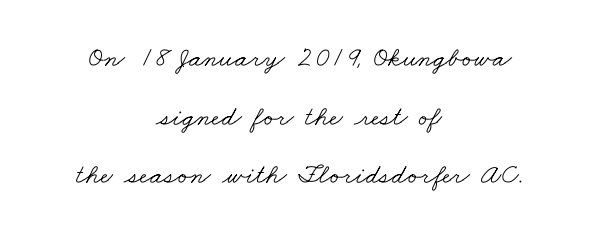
Q: Is the text bold? A: No.
Q: Is the typeface a serif or a sans-serif typeface? A: Serif.
Q: Is the text underlined? A: No.
Q: How is the paragraph aligned? A: Centered.
Q: Is the spacing between letters normal or unusually wide? A: Normal.
Q: Is the spacing between lines tight, normal or loose? A: Loose.
Q: Width (condensed, normal, or wide)? A: Wide.
Q: Stroke contrast? A: Low.
Q: x-height? A: Small.
Q: Monospaced? A: No.
